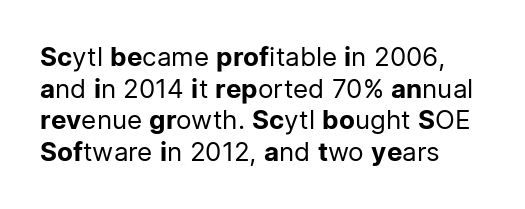
Q: Is the text bold? A: No.
Q: Is the text italic (slanted)? A: No, it is upright.
Q: Is the text underlined? A: No.
Q: How is the paragraph aligned? A: Left-aligned.
Q: Is the spacing between letters normal or unusually wide? A: Normal.
